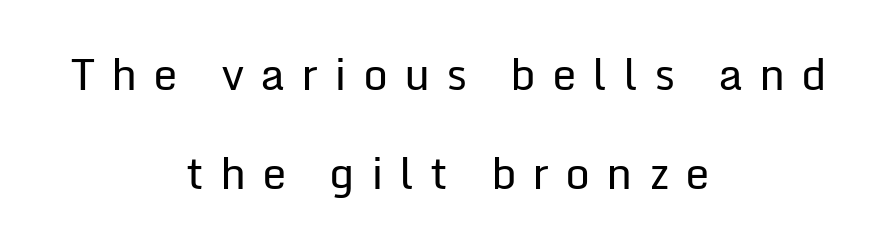
Q: Is the text bold? A: No.
Q: Is the text italic (slanted)? A: No, it is upright.
Q: Is the typeface a serif or a sans-serif typeface? A: Sans-serif.
Q: Is the text underlined? A: No.
Q: How is the paragraph aligned? A: Centered.
Q: Is the spacing between letters normal or unusually wide? A: Unusually wide.
Q: Is the spacing between lines tight, normal or loose? A: Loose.
Q: Width (condensed, normal, or wide)? A: Normal.
Q: Stroke contrast? A: Low.
Q: x-height? A: Medium.
Q: Monospaced? A: No.
